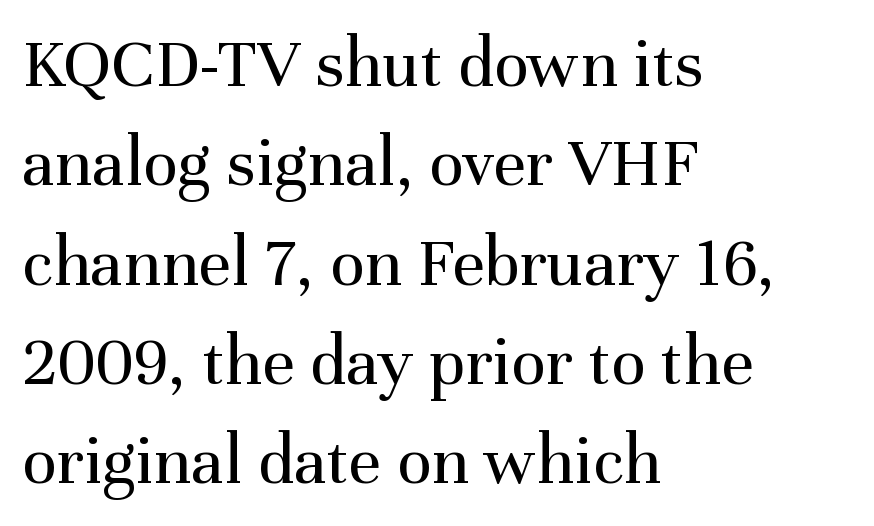
Q: Is the text bold? A: No.
Q: Is the text italic (slanted)? A: No, it is upright.
Q: Is the typeface a serif or a sans-serif typeface? A: Serif.
Q: Is the text underlined? A: No.
Q: How is the paragraph aligned? A: Left-aligned.
Q: Is the spacing between letters normal or unusually wide? A: Normal.
Q: Is the spacing between lines tight, normal or loose? A: Normal.
Q: Width (condensed, normal, or wide)? A: Normal.
Q: Stroke contrast? A: Medium.
Q: x-height? A: Medium.
Q: Monospaced? A: No.
